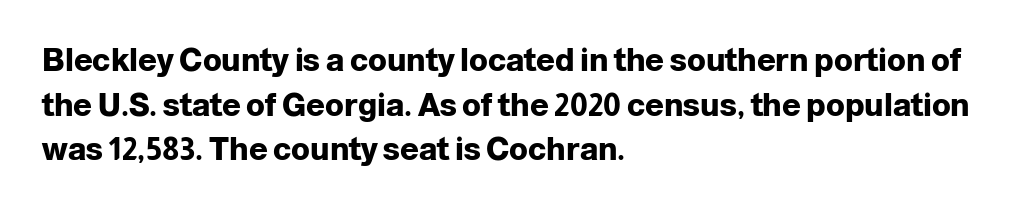
{"serif": "no", "italic": "no", "bold": "yes", "weight": "heavy", "width": "normal", "stroke_contrast": "low", "x_height": "medium", "monospaced": "no", "underline": "no", "align": "left", "line_spacing": "normal", "line_spacing_ratio": 1.44, "letter_spacing": "normal", "letter_spacing_em": 0.0, "glyph_px": 31}
